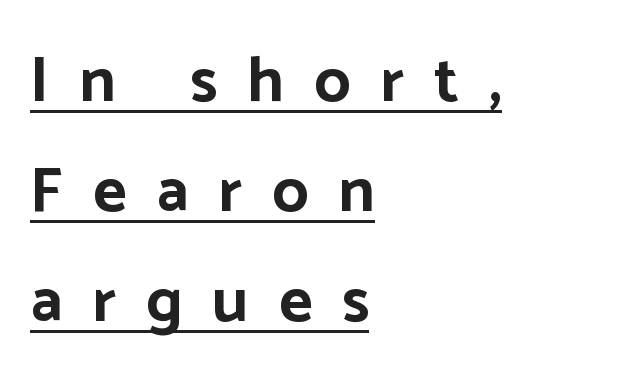
The setting favours the left margin, as ordinary paragraphs usually do. Look at the tracking — it's clearly loosened, letters drifting apart. This rendering employs a face without finishing strokes, i.e., a sans-serif. The face used here is proportionally spaced, like ordinary book or web type.
